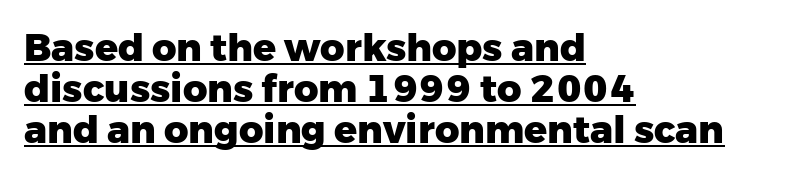
Is there any slant? The stems are plumb. Heft: maximum for text — a bold. This sample has the flowing, uneven cadence of proportional lettering. Emphasis is given by a line drawn under the lettering. Letterform terminals end flat and unadorned throughout the passage.
